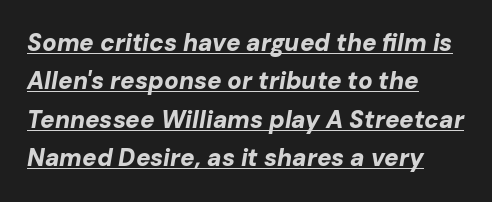
{"italic": "yes", "lean": "right", "slant_degrees": 10, "bold": "yes", "underline": "yes", "align": "left", "line_spacing": "normal", "line_spacing_ratio": 1.6, "letter_spacing": "normal", "letter_spacing_em": 0.0, "glyph_px": 24}
